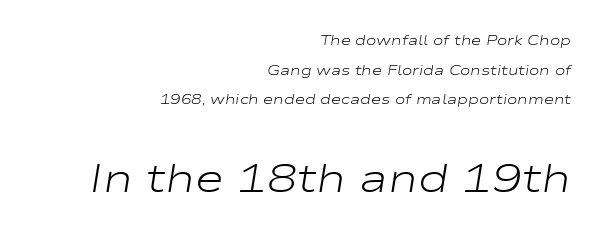
The image shows 40 px light, wide type, italic (leaning right); set right-aligned, loose line spacing (2.11x), normal letter spacing, not underlined; the second (bottom) block is 2.86x larger; low stroke contrast and a medium x-height.
